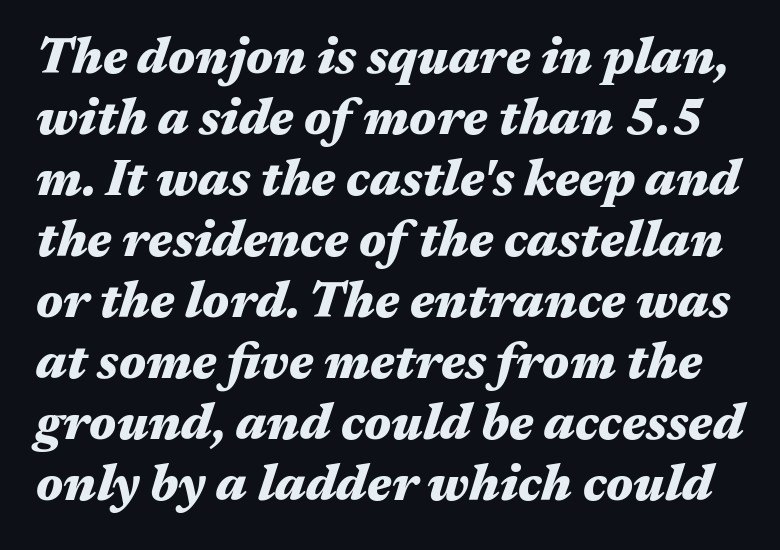
Q: Is the text bold? A: Yes.
Q: Is the text italic (slanted)? A: Yes, it leans right by about 17 degrees.
Q: Is the text underlined? A: No.
Q: Is the spacing between letters normal or unusually wide? A: Normal.
Q: Width (condensed, normal, or wide)? A: Wide.
Q: Stroke contrast? A: Medium.
Q: x-height? A: Medium.
Q: Monospaced? A: No.
